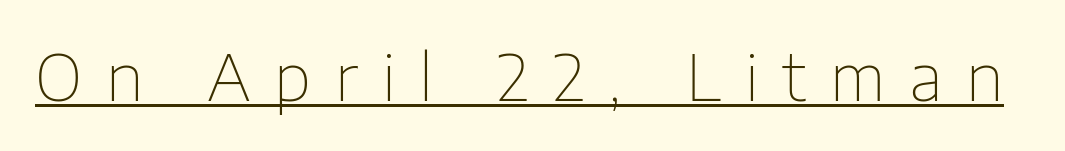
Notice how a bar underscores the lettering throughout. The weight would be labelled regular, book, light, or lighter still. The gaps between neighbouring characters are conspicuously large. Font category for this specimen: sans-serif. Ascenders rise straight up at ninety degrees.
